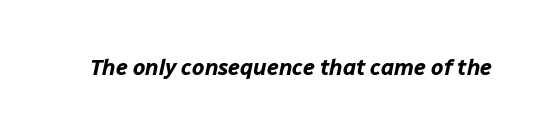
{"italic": "yes", "lean": "right", "slant_degrees": 12, "bold": "yes", "underline": "no", "letter_spacing": "normal", "letter_spacing_em": 0.0, "glyph_px": 22}
